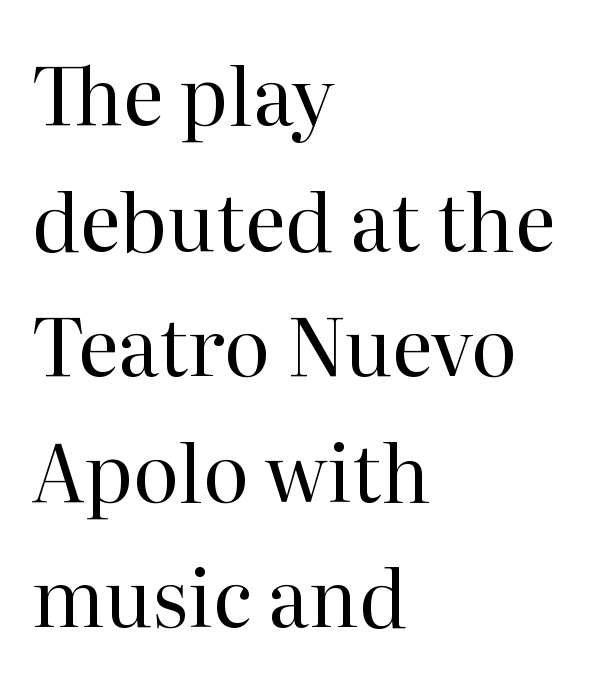
Q: Is the text bold? A: No.
Q: Is the text italic (slanted)? A: No, it is upright.
Q: Is the typeface a serif or a sans-serif typeface? A: Serif.
Q: Is the text underlined? A: No.
Q: How is the paragraph aligned? A: Left-aligned.
Q: Is the spacing between letters normal or unusually wide? A: Normal.
Q: Is the spacing between lines tight, normal or loose? A: Normal.
Q: Width (condensed, normal, or wide)? A: Normal.
Q: Stroke contrast? A: High.
Q: x-height? A: Medium.
Q: Monospaced? A: No.
